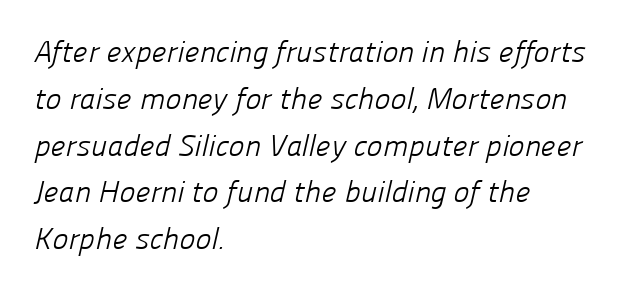
{"serif": "no", "bold": "no", "weight": "light", "width": "normal", "stroke_contrast": "low", "x_height": "medium", "monospaced": "no", "underline": "no", "align": "left", "line_spacing": "normal", "line_spacing_ratio": 1.56, "letter_spacing": "normal", "letter_spacing_em": 0.0, "glyph_px": 30}
